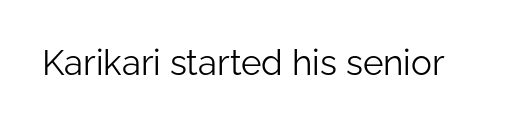
The image shows 35 px light sans-serif type, upright; set normal letter spacing, not underlined; low stroke contrast and a medium x-height.
